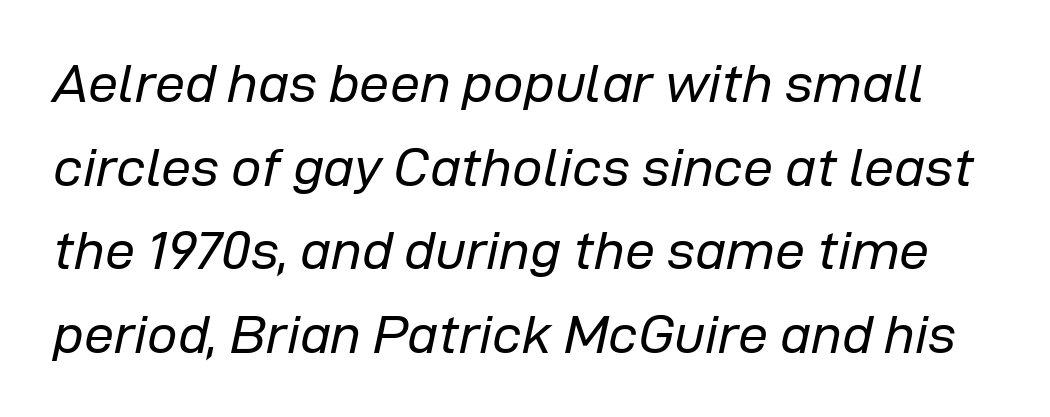
Q: Is the text bold? A: No.
Q: Is the text italic (slanted)? A: Yes, it leans right by about 12 degrees.
Q: Is the text underlined? A: No.
Q: Is the spacing between letters normal or unusually wide? A: Normal.
Q: Is the spacing between lines tight, normal or loose? A: Normal.
Q: Width (condensed, normal, or wide)? A: Normal.
Q: Stroke contrast? A: Low.
Q: x-height? A: Medium.
Q: Monospaced? A: No.
